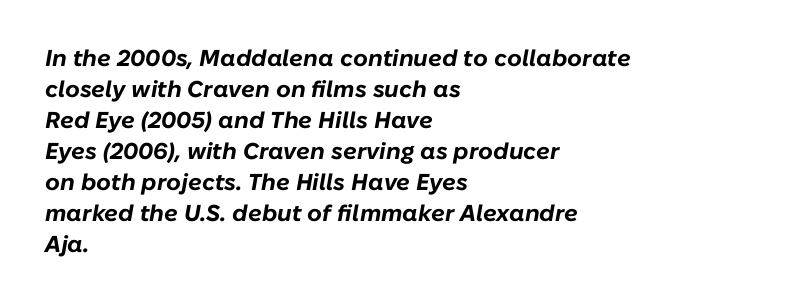
Q: Is the text bold? A: Yes.
Q: Is the text italic (slanted)? A: Yes, it leans right by about 10 degrees.
Q: Is the text underlined? A: No.
Q: How is the paragraph aligned? A: Left-aligned.
Q: Is the spacing between letters normal or unusually wide? A: Normal.
Q: Is the spacing between lines tight, normal or loose? A: Normal.
